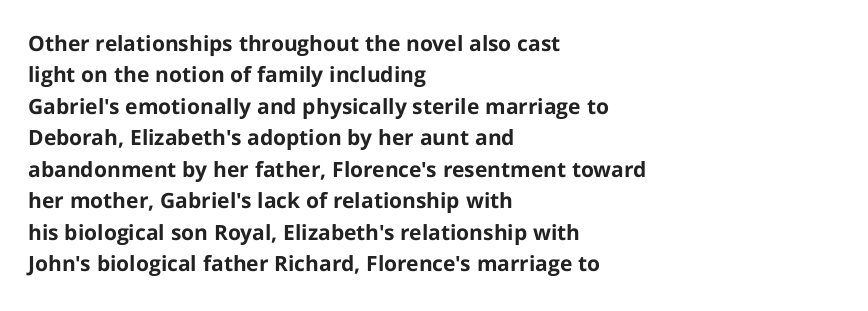
{"italic": "no", "bold": "yes", "underline": "no", "align": "left", "line_spacing": "normal", "line_spacing_ratio": 1.5, "letter_spacing": "normal", "letter_spacing_em": 0.0, "glyph_px": 21}
